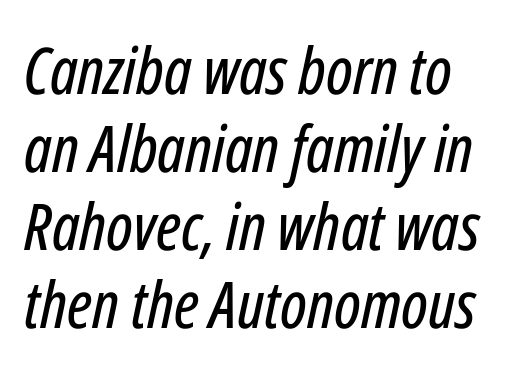
Q: Is the text italic (slanted)? A: Yes, it leans right by about 12 degrees.
Q: Is the text underlined? A: No.
Q: Is the spacing between letters normal or unusually wide? A: Normal.
Q: Width (condensed, normal, or wide)? A: Condensed.
Q: Stroke contrast? A: Low.
Q: x-height? A: Medium.
Q: Monospaced? A: No.
